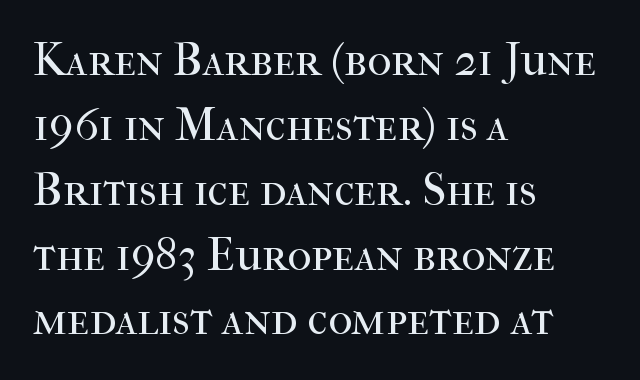
The space beneath each line is pristine and unruled. It's the straight-up-and-down kind of type. Which margin do the lines hug? The left one — the right edge is uneven. On a weight scale, this lands at 450 or below. Does extra space separate the letters? No, they use regular spacing. Yep, those are serifs on the letters.
